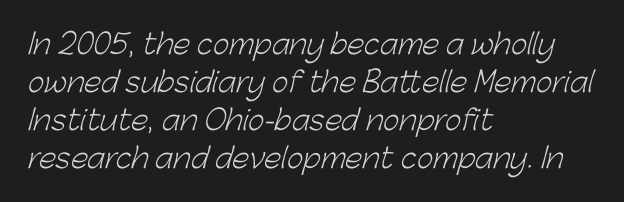
Q: Is the text bold? A: No.
Q: Is the typeface a serif or a sans-serif typeface? A: Sans-serif.
Q: Is the text underlined? A: No.
Q: How is the paragraph aligned? A: Left-aligned.
Q: Is the spacing between letters normal or unusually wide? A: Normal.
Q: Is the spacing between lines tight, normal or loose? A: Normal.
Q: Width (condensed, normal, or wide)? A: Normal.
Q: Stroke contrast? A: Low.
Q: x-height? A: Medium.
Q: Monospaced? A: No.
